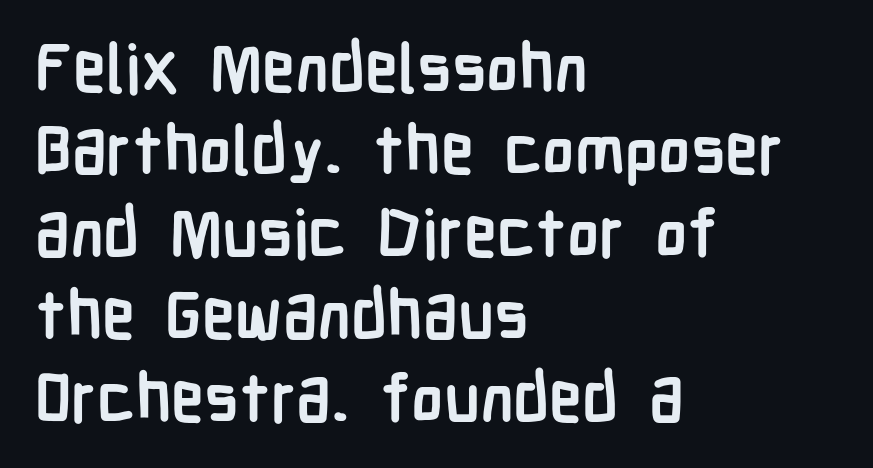
Q: Is the text bold? A: Yes.
Q: Is the text italic (slanted)? A: No, it is upright.
Q: Is the typeface a serif or a sans-serif typeface? A: Sans-serif.
Q: Is the text underlined? A: No.
Q: How is the paragraph aligned? A: Left-aligned.
Q: Is the spacing between letters normal or unusually wide? A: Normal.
Q: Width (condensed, normal, or wide)? A: Condensed.
Q: Stroke contrast? A: Low.
Q: x-height? A: Medium.
Q: Monospaced? A: No.
